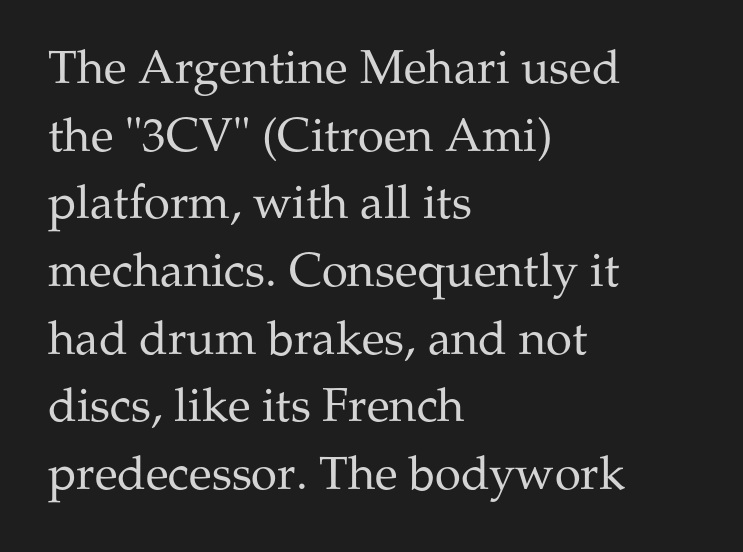
{"serif": "yes", "italic": "no", "bold": "no", "weight": "regular", "width": "normal", "stroke_contrast": "medium", "x_height": "medium", "monospaced": "no", "underline": "no", "align": "left", "line_spacing": "normal", "line_spacing_ratio": 1.44, "letter_spacing": "normal", "letter_spacing_em": 0.0, "glyph_px": 47}
